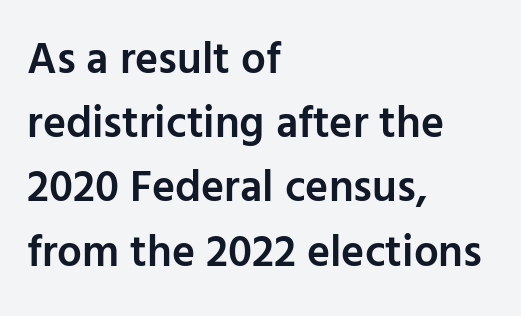
Here the designer chose a conventional face with non-uniform glyph widths. A typesetter would mark this as roman, not italic. The words here are not underlined. Weight check: semibold — heavier than regular, not quite bold. Words appear dense and cohesive because spacing is normal. Compared with typical paragraphs, the rows here are spaced about the same.
